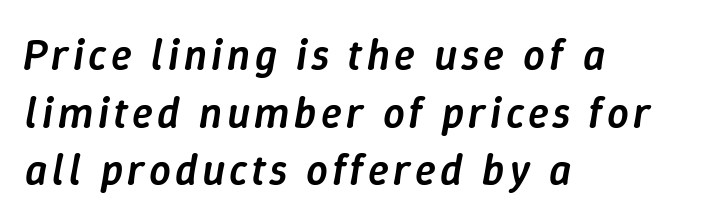
The image shows 43 px semibold type, italic (leaning right); set left-aligned, normal line spacing (1.34x), not underlined; low stroke contrast and a medium x-height.
